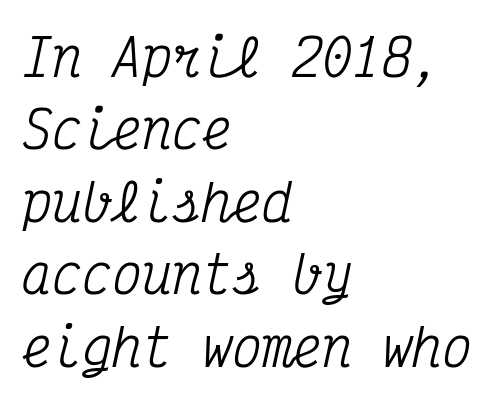
Each line starts at the same left margin while the right side varies. There's an unmistakable incline to the writing here. Looks like terminal output: every glyph gets an equal slot. A typesetter would call this zero additional tracking. A normal amount of white space separates one row of letters from the next. The gap between lines stays unmarked.
